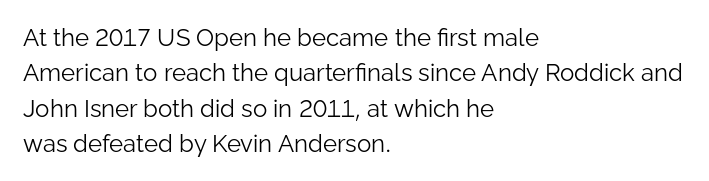
Tracking value appears to be zero — textbook default spacing. Posture: straight, roman, zero tilt. Leftover space on each line is placed entirely after the last word. This is not heavy type; no bold has been used.
